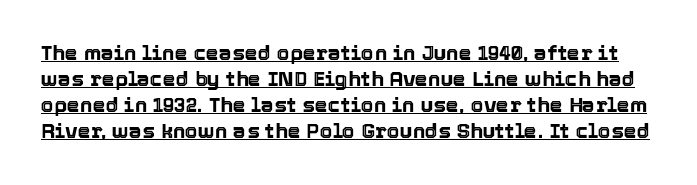
Q: Is the text italic (slanted)? A: No, it is upright.
Q: Is the text underlined? A: Yes.
Q: Is the spacing between letters normal or unusually wide? A: Normal.
